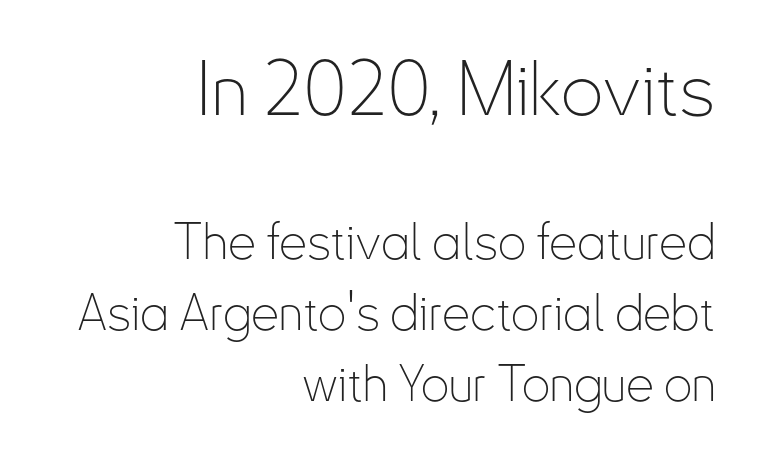
Q: Is the text bold? A: No.
Q: Is the text italic (slanted)? A: No, it is upright.
Q: Is the typeface a serif or a sans-serif typeface? A: Sans-serif.
Q: Is the text underlined? A: No.
Q: How is the paragraph aligned? A: Right-aligned.
Q: Is the spacing between letters normal or unusually wide? A: Normal.
Q: Is the spacing between lines tight, normal or loose? A: Normal.
Q: Which block of text is set in a larger size, the first (top) or the second (bottom)? A: The first (top) one.
Q: Width (condensed, normal, or wide)? A: Condensed.
Q: Stroke contrast? A: Low.
Q: x-height? A: Small.
Q: Monospaced? A: No.
